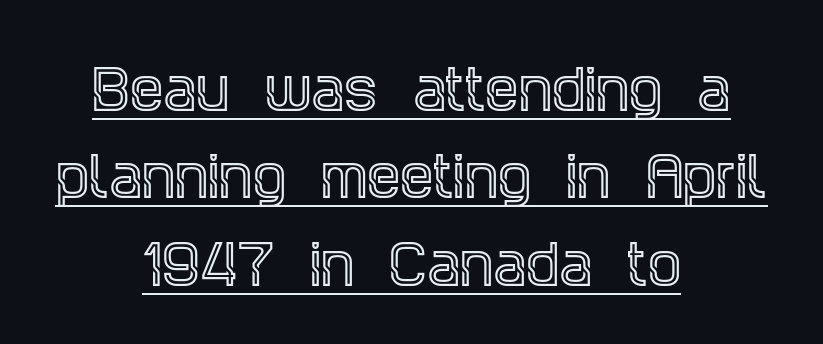
{"serif": "yes", "italic": "no", "width": "condensed", "x_height": "large", "monospaced": "no", "underline": "yes", "align": "center", "line_spacing": "normal", "line_spacing_ratio": 1.65, "letter_spacing": "normal", "letter_spacing_em": 0.0, "glyph_px": 53}
